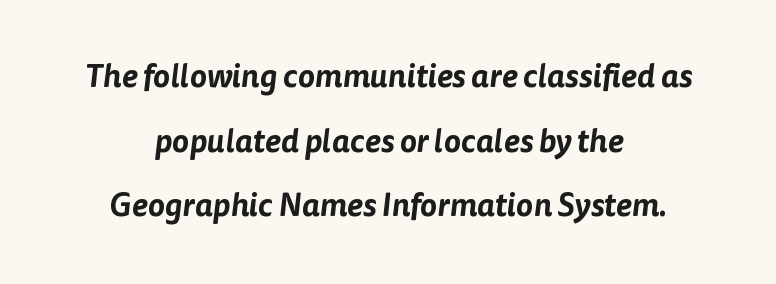
{"serif": "no", "width": "normal", "stroke_contrast": "low", "x_height": "medium", "monospaced": "no", "underline": "no", "align": "center", "line_spacing": "loose", "line_spacing_ratio": 2.02, "letter_spacing": "normal", "letter_spacing_em": 0.0, "glyph_px": 32}
